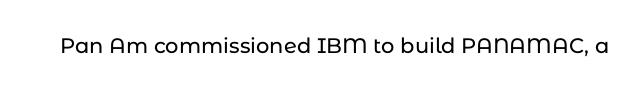
Q: Is the text italic (slanted)? A: No, it is upright.
Q: Is the text underlined? A: No.
Q: Is the spacing between letters normal or unusually wide? A: Normal.
